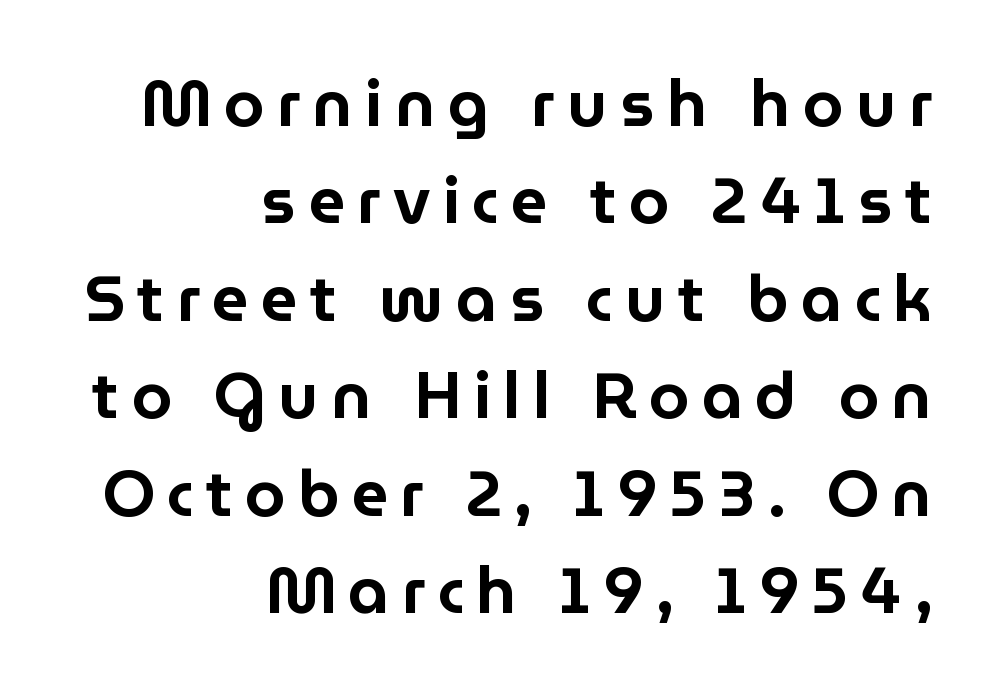
{"serif": "no", "italic": "no", "width": "normal", "stroke_contrast": "low", "x_height": "medium", "monospaced": "no", "underline": "no", "align": "right", "line_spacing": "normal", "line_spacing_ratio": 1.5, "glyph_px": 65}
